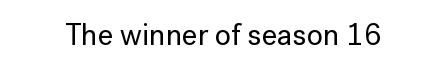
The image shows 30 px sans-serif type, upright; set normal letter spacing, not underlined; low stroke contrast and a medium x-height.
